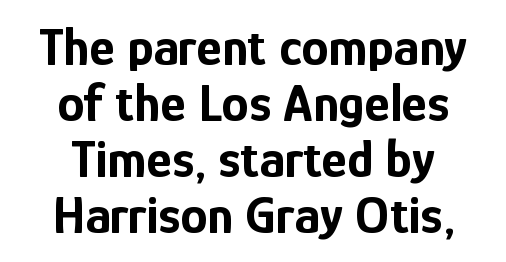
Q: Is the text bold? A: Yes.
Q: Is the text italic (slanted)? A: No, it is upright.
Q: Is the typeface a serif or a sans-serif typeface? A: Sans-serif.
Q: Is the text underlined? A: No.
Q: How is the paragraph aligned? A: Centered.
Q: Is the spacing between letters normal or unusually wide? A: Normal.
Q: Is the spacing between lines tight, normal or loose? A: Tight.
Q: Width (condensed, normal, or wide)? A: Condensed.
Q: Stroke contrast? A: Low.
Q: x-height? A: Medium.
Q: Monospaced? A: No.
